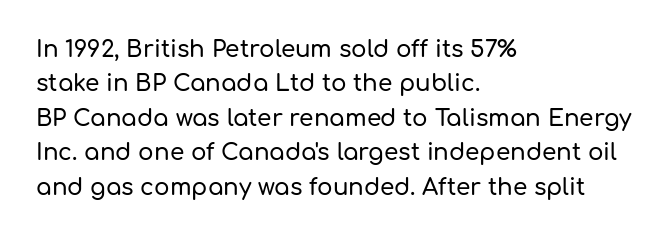
{"italic": "no", "underline": "no", "align": "left", "line_spacing": "normal", "line_spacing_ratio": 1.5, "letter_spacing": "normal", "letter_spacing_em": 0.0, "glyph_px": 23}
